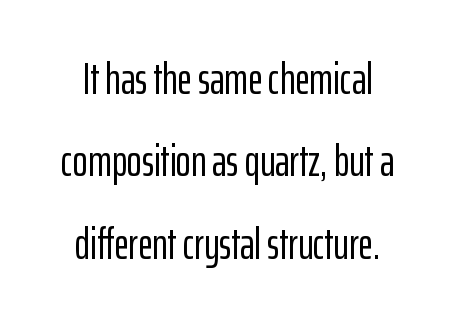
The letters advance in unequal steps, a hallmark of proportional type. You could call the tracking neutral — neither tight nor loose. Observe the absence of serifs on each vertical stroke in this sample. Typeset on center — no edge is straight. This is the regular roman posture of the typeface.
